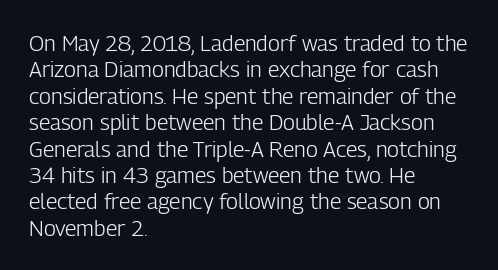
The image shows 22 px text type, upright; set left-aligned, line spacing 1.2x, normal letter spacing, not underlined.
